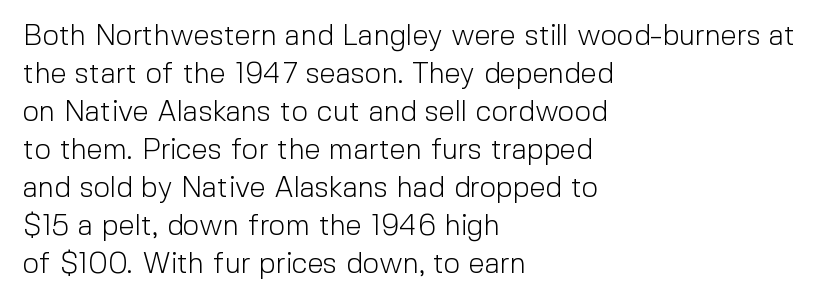
The image shows 29 px light sans-serif type, upright; set left-aligned, normal line spacing (1.31x), normal letter spacing, not underlined; a medium x-height.
